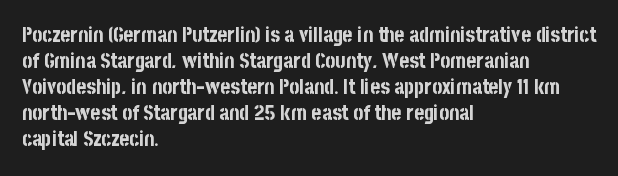
The image shows 21 px bold type, upright; set left-aligned, line spacing 1.24x, normal letter spacing, not underlined.
